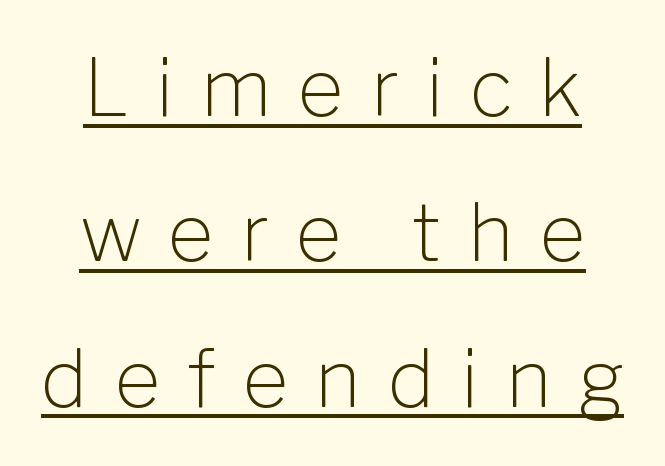
The image shows 79 px light sans-serif type, upright; set line spacing 1.84x, unusually wide letter spacing (+0.34 em), underlined; low stroke contrast and a medium x-height.
